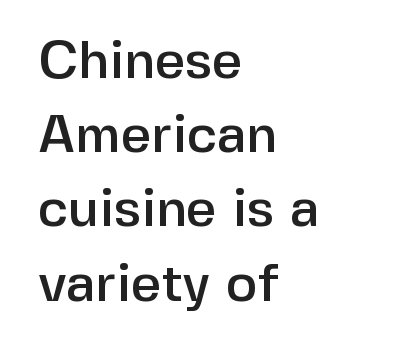
{"serif": "no", "italic": "no", "width": "normal", "stroke_contrast": "low", "x_height": "medium", "monospaced": "no", "underline": "no", "align": "left", "line_spacing": "normal", "line_spacing_ratio": 1.4, "letter_spacing": "normal", "letter_spacing_em": 0.0, "glyph_px": 53}
